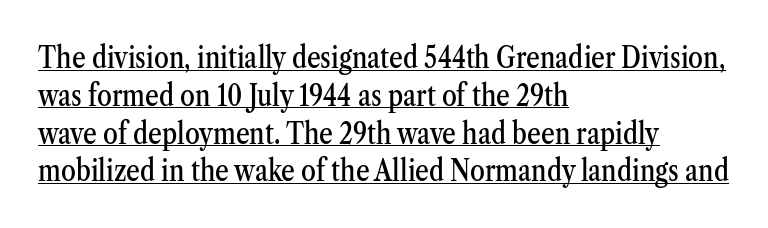
Do the letters lean? They stand straight. Reading down the column, the eye jumps a familiar distance to each next line. In designer terms, the underline attribute is active on this setting. Character widths vary here, with narrow letters taking less room than wide ones.
